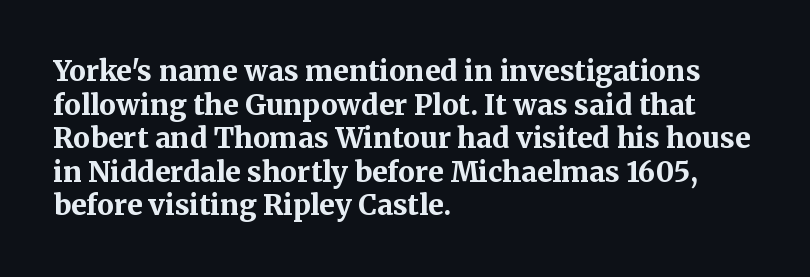
Q: Is the text bold? A: Yes.
Q: Is the text italic (slanted)? A: No, it is upright.
Q: Is the typeface a serif or a sans-serif typeface? A: Serif.
Q: Is the text underlined? A: No.
Q: How is the paragraph aligned? A: Left-aligned.
Q: Is the spacing between letters normal or unusually wide? A: Normal.
Q: Width (condensed, normal, or wide)? A: Normal.
Q: Stroke contrast? A: Medium.
Q: x-height? A: Medium.
Q: Monospaced? A: No.
